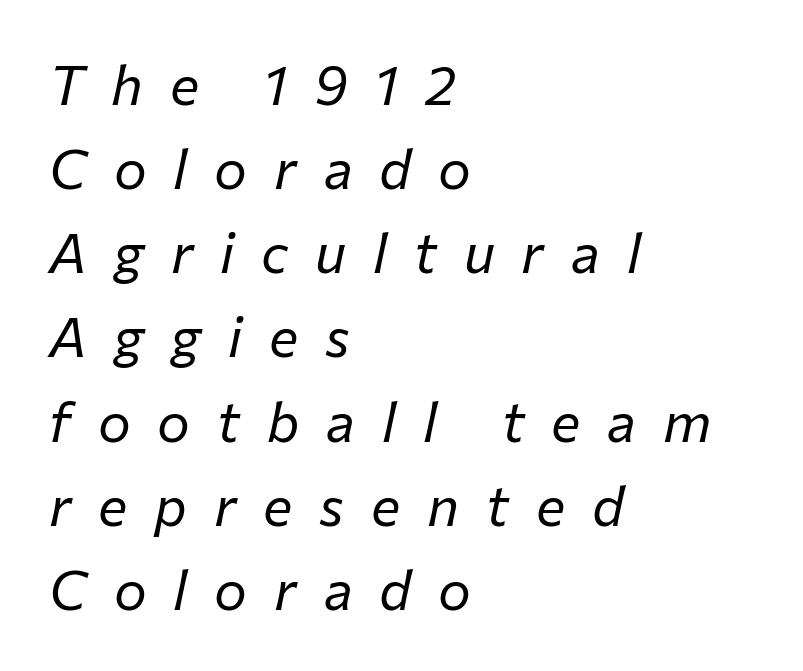
Letter spacing: wide. Unmarked baselines from the first word to the last. The rendering uses natural spacing where letterforms have individual widths. The font's italic variant was chosen for this text. The font is comparable to plain body text, perhaps lighter. Horizontal alignment here is leftward, the default for most running prose.
